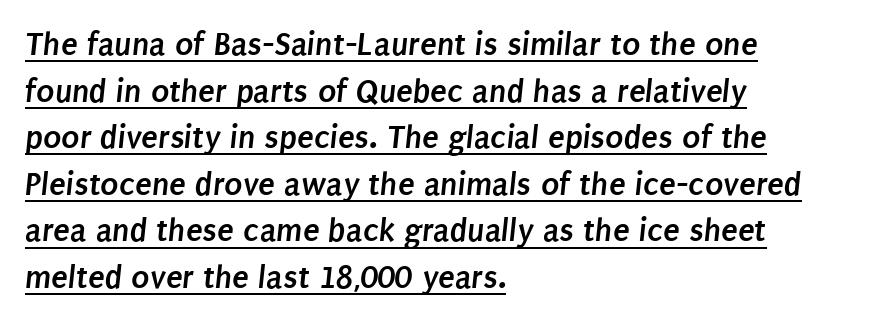
Q: Is the text bold? A: Yes.
Q: Is the typeface a serif or a sans-serif typeface? A: Sans-serif.
Q: Is the text underlined? A: Yes.
Q: How is the paragraph aligned? A: Left-aligned.
Q: Is the spacing between letters normal or unusually wide? A: Normal.
Q: Is the spacing between lines tight, normal or loose? A: Normal.
Q: Width (condensed, normal, or wide)? A: Condensed.
Q: Stroke contrast? A: Low.
Q: x-height? A: Large.
Q: Monospaced? A: No.
